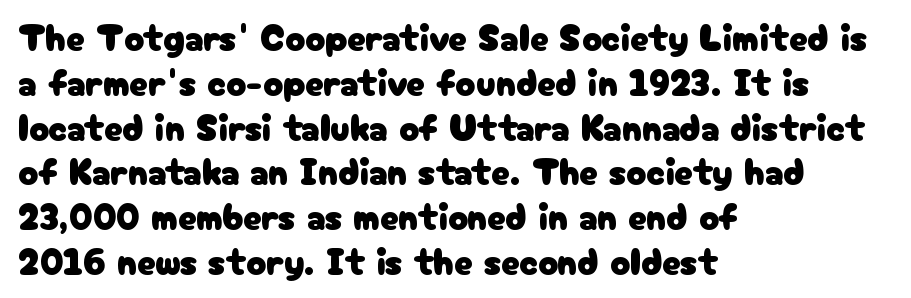
{"serif": "no", "italic": "no", "width": "normal", "stroke_contrast": "low", "x_height": "medium", "monospaced": "no", "underline": "no", "align": "left", "line_spacing_ratio": 1.21, "letter_spacing": "normal", "letter_spacing_em": 0.0, "glyph_px": 37}
